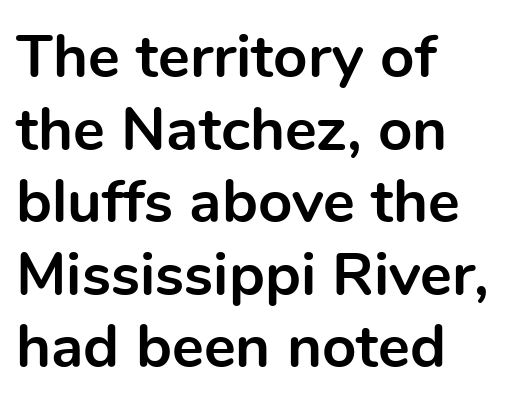
The image shows 60 px bold sans-serif type, upright; set left-aligned, line spacing 1.21x, normal letter spacing, not underlined; a medium x-height.
